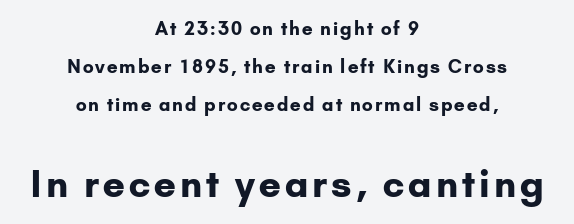
{"serif": "no", "italic": "no", "bold": "yes", "weight": "bold", "width": "normal", "stroke_contrast": "low", "x_height": "small", "monospaced": "no", "underline": "no", "align": "center", "line_spacing": "loose", "line_spacing_ratio": 2.1, "larger_block": "second", "size_ratio": 2.06, "glyph_px": 37}
